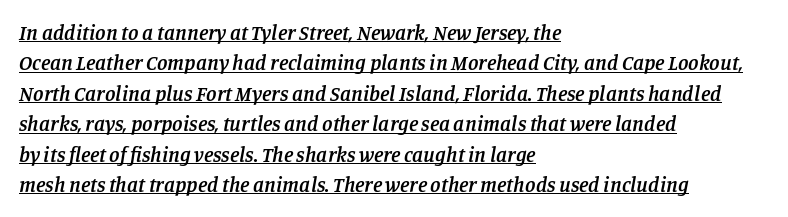
The image shows 21 px text type, italic (leaning right); set left-aligned, normal line spacing (1.45x), normal letter spacing, underlined.
